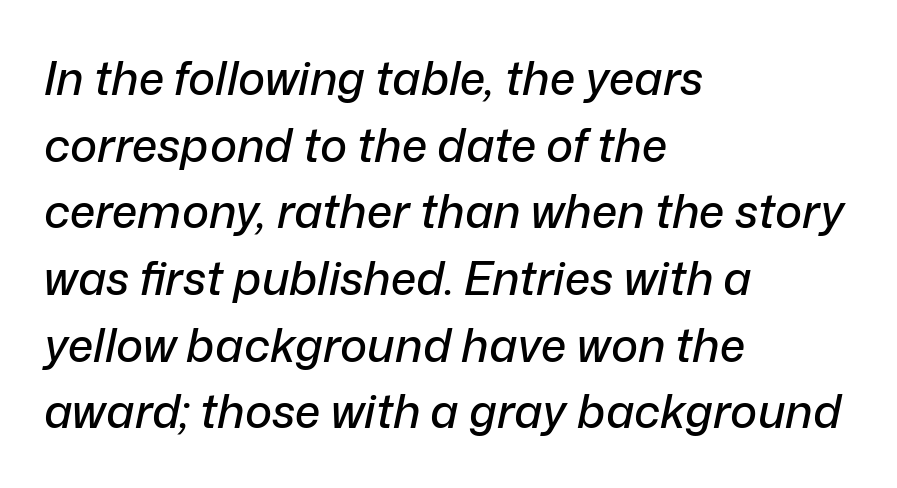
{"italic": "yes", "lean": "right", "slant_degrees": 12, "width": "normal", "stroke_contrast": "low", "x_height": "medium", "monospaced": "no", "underline": "no", "align": "left", "line_spacing": "normal", "line_spacing_ratio": 1.45, "letter_spacing": "normal", "letter_spacing_em": 0.0, "glyph_px": 46}
